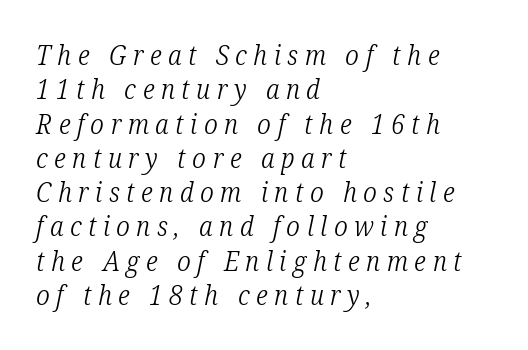
Substantial extra tracking has been applied to these lines. A student would call this left alignment; a typographer would say flush left, rag right. The face used here has a pronounced slope to its letters. On a weight scale, this lands at 450 or below. The lines sit at an ordinary, default distance from one another.
